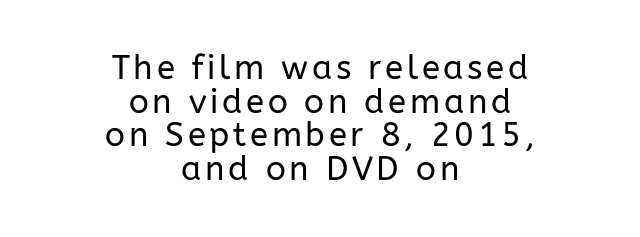
The image shows 33 px regular-weight sans-serif type, upright; set centered, tight line spacing (1.02x), not underlined; low stroke contrast and a medium x-height.
